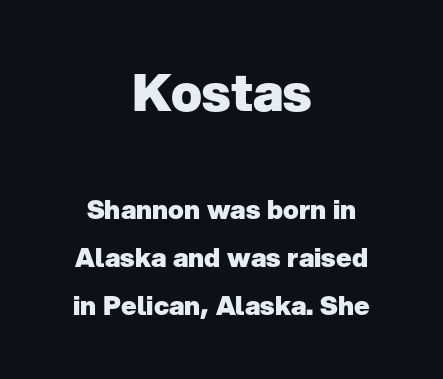
Q: Is the text bold? A: Yes.
Q: Is the text italic (slanted)? A: No, it is upright.
Q: Is the typeface a serif or a sans-serif typeface? A: Sans-serif.
Q: Is the text underlined? A: No.
Q: How is the paragraph aligned? A: Centered.
Q: Is the spacing between letters normal or unusually wide? A: Normal.
Q: Which block of text is set in a larger size, the first (top) or the second (bottom)? A: The first (top) one.
Q: Width (condensed, normal, or wide)? A: Normal.
Q: Stroke contrast? A: Low.
Q: x-height? A: Medium.
Q: Monospaced? A: No.
